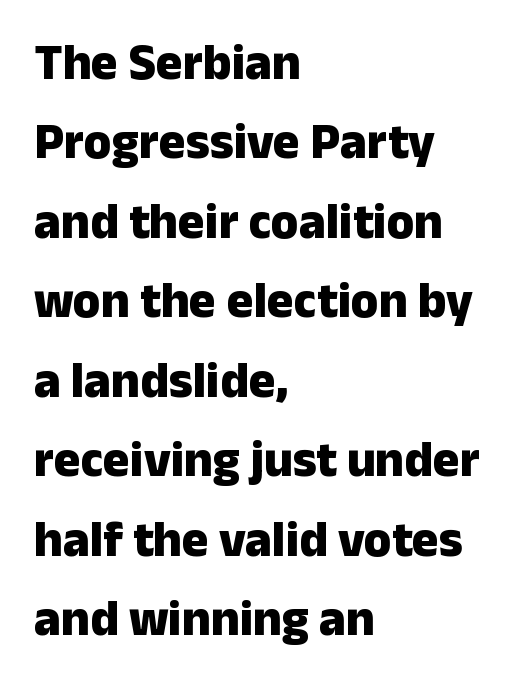
The image shows 50 px heavy sans-serif type, upright; set left-aligned, normal line spacing (1.59x), normal letter spacing, not underlined; low stroke contrast and a medium x-height.
